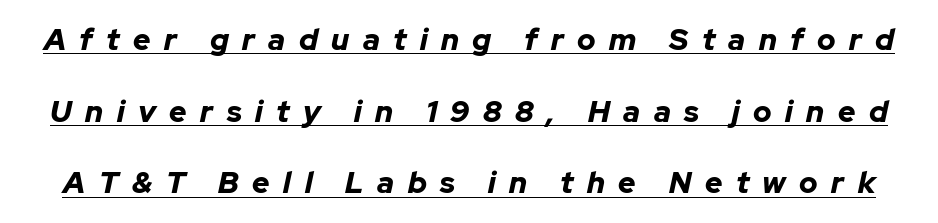
Spacing verdict: proportional, widths tailored to each character. The strokes are fattened all the way to bold. An italicized treatment has been applied to the whole sample. Students, note that the glyphs here are deliberately spaced far apart.
